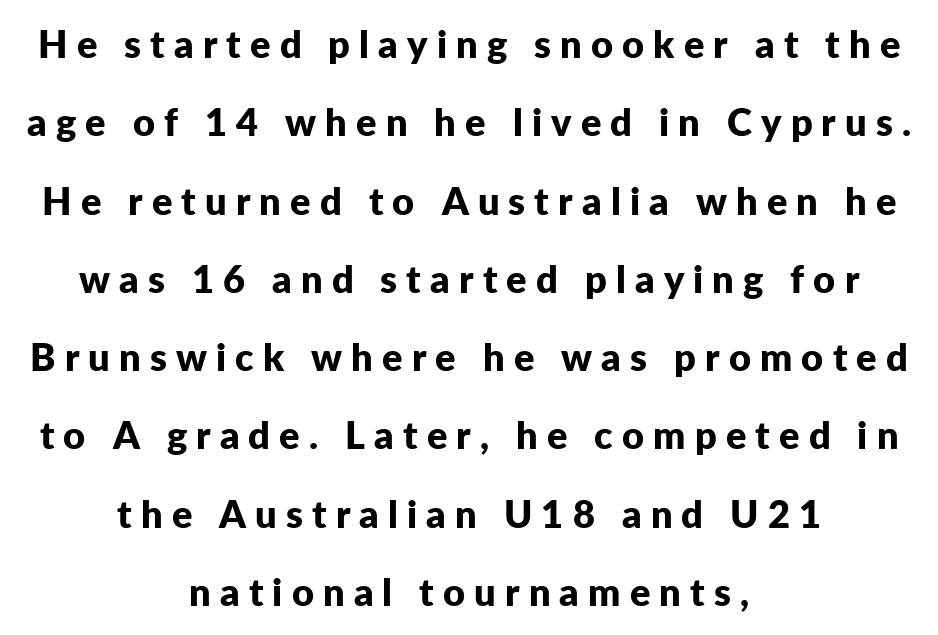
Alignment: centered. This is the regular roman posture of the typeface. Leading: increased. Glyph-to-glyph distance is far greater than everyday printed text. Looks like regular typesetting: each glyph gets only the width it needs.
